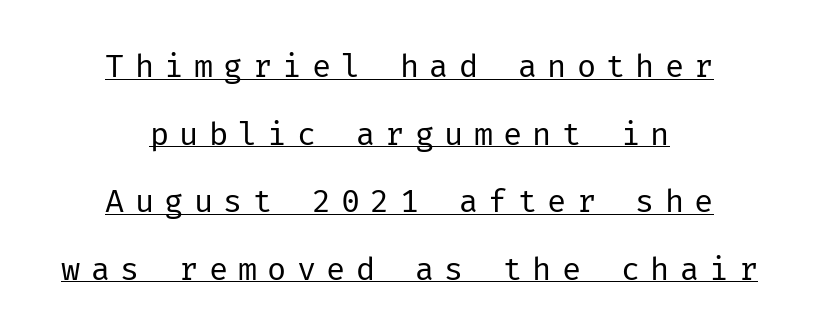
The image shows 32 px regular-weight sans-serif type, upright; set centered, loose line spacing (2.11x), unusually wide letter spacing (+0.32 em), underlined; low stroke contrast and a medium x-height.
